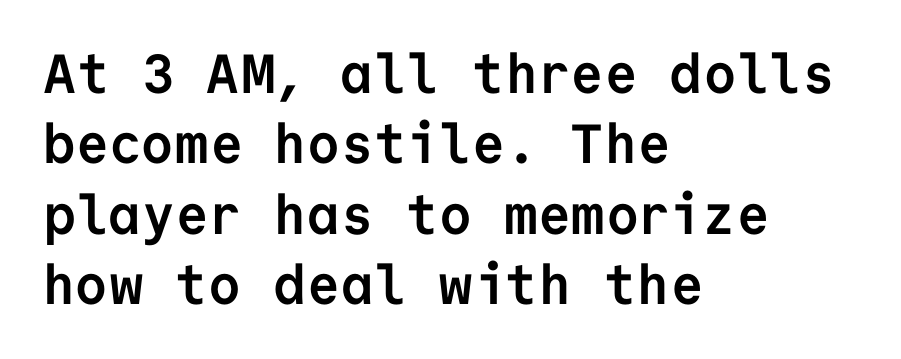
The image shows 55 px semibold sans-serif type, upright, monospaced; set left-aligned, normal line spacing (1.28x), normal letter spacing, not underlined; low stroke contrast and a medium x-height.
